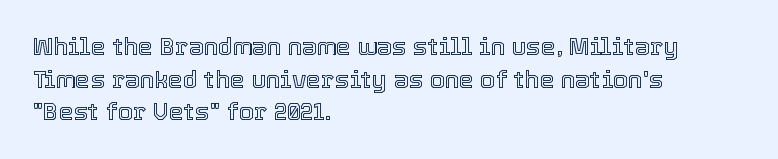
{"italic": "no", "underline": "no", "align": "left", "line_spacing": "normal", "line_spacing_ratio": 1.36, "letter_spacing": "normal", "letter_spacing_em": 0.0, "glyph_px": 24}
